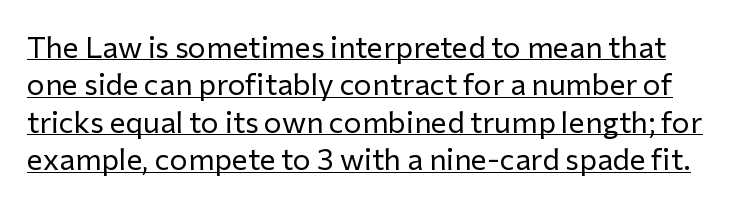
The image shows 30 px regular-weight sans-serif type, upright; set normal line spacing (1.25x), normal letter spacing, underlined; low stroke contrast and a medium x-height.
